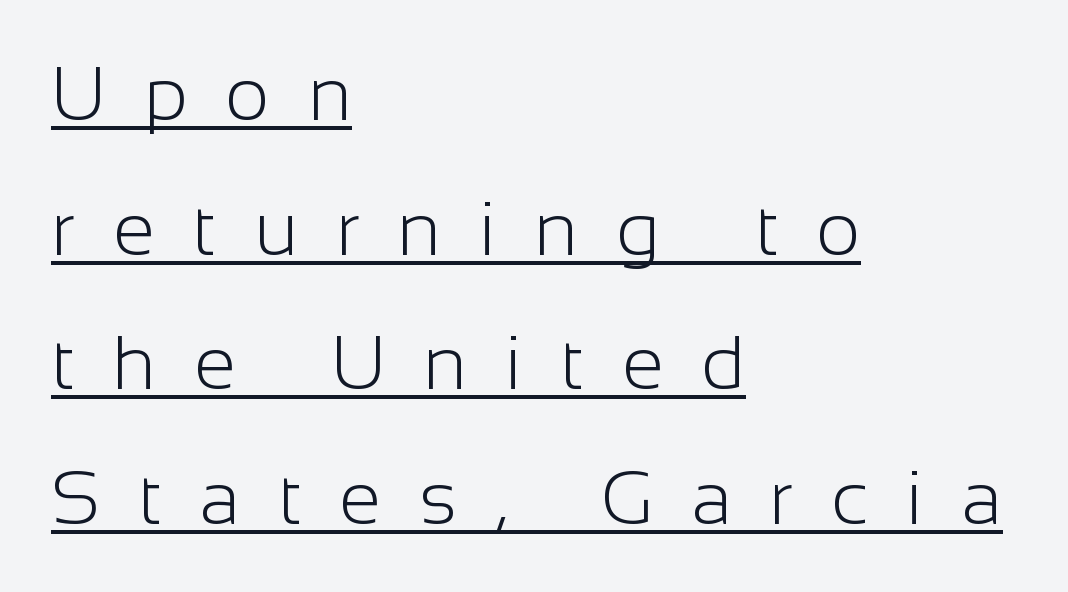
{"serif": "no", "italic": "no", "bold": "no", "weight": "light", "width": "normal", "stroke_contrast": "low", "x_height": "medium", "monospaced": "no", "underline": "yes", "align": "left", "line_spacing_ratio": 1.77, "letter_spacing": "wide", "letter_spacing_em": 0.5, "glyph_px": 76}
